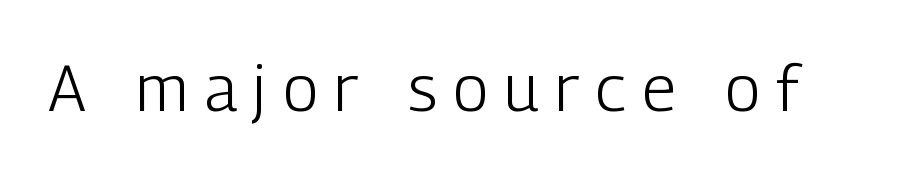
Q: Is the text bold? A: No.
Q: Is the text italic (slanted)? A: No, it is upright.
Q: Is the typeface a serif or a sans-serif typeface? A: Sans-serif.
Q: Is the text underlined? A: No.
Q: Is the spacing between letters normal or unusually wide? A: Unusually wide.
Q: Width (condensed, normal, or wide)? A: Condensed.
Q: Stroke contrast? A: Low.
Q: x-height? A: Medium.
Q: Monospaced? A: No.
